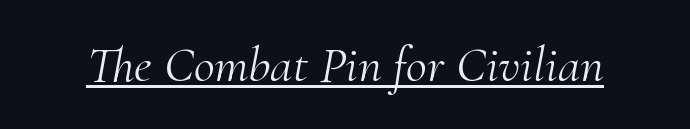
{"serif": "yes", "italic": "yes", "lean": "right", "slant_degrees": 10, "bold": "no", "weight": "light", "width": "normal", "stroke_contrast": "medium", "x_height": "small", "monospaced": "no", "underline": "yes", "letter_spacing": "normal", "letter_spacing_em": 0.0, "glyph_px": 51}
